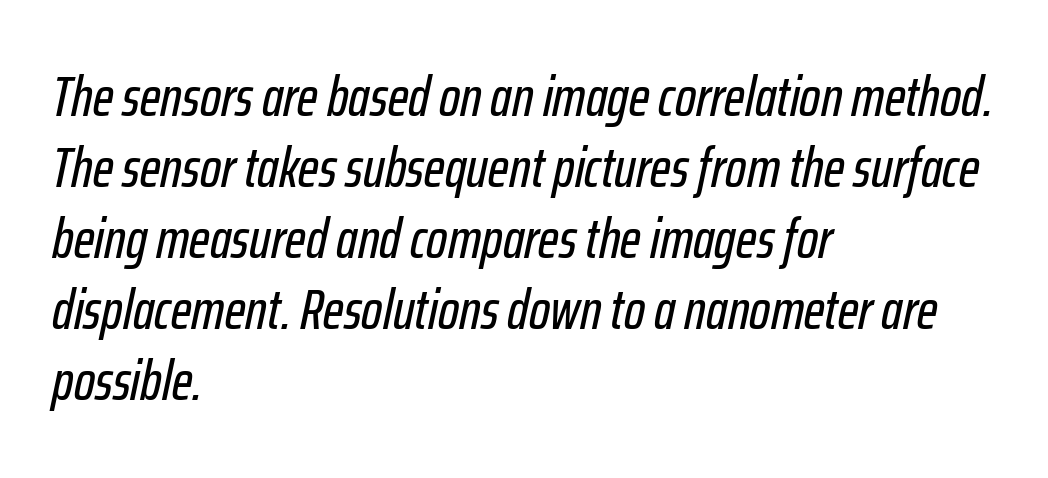
{"italic": "yes", "lean": "right", "slant_degrees": 12, "width": "condensed", "stroke_contrast": "low", "x_height": "medium", "monospaced": "no", "underline": "no", "align": "left", "line_spacing": "normal", "line_spacing_ratio": 1.27, "letter_spacing": "normal", "letter_spacing_em": 0.0, "glyph_px": 56}
